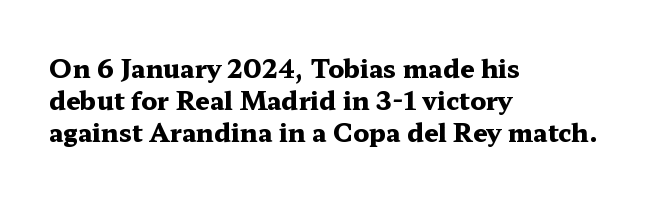
Q: Is the text bold? A: Yes.
Q: Is the text italic (slanted)? A: No, it is upright.
Q: Is the text underlined? A: No.
Q: How is the paragraph aligned? A: Left-aligned.
Q: Is the spacing between letters normal or unusually wide? A: Normal.
Q: Is the spacing between lines tight, normal or loose? A: Normal.
